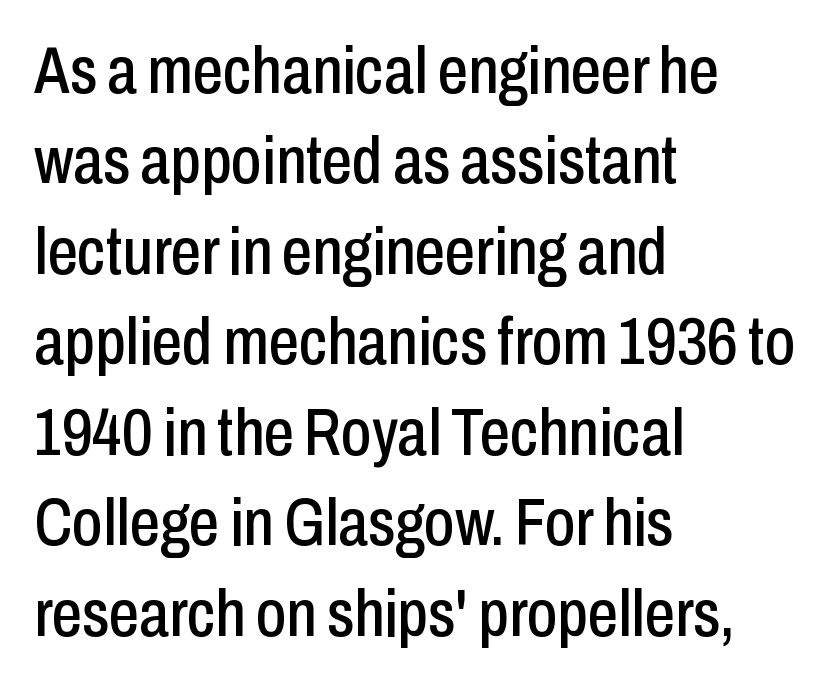
Regarding leading, the lines here are spaced in the standard way. Here the designer chose a conventional face with non-uniform glyph widths. These lines stack with their left ends in a neat column. This is roman type, the default non-slanted kind. The glyphs are unaccompanied by any horizontal stroke below them.
